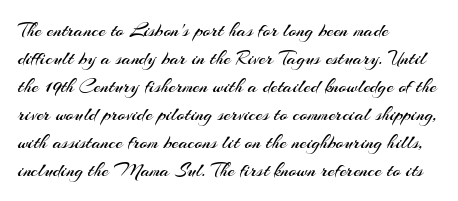
The image shows 20 px text type; set left-aligned, normal line spacing (1.4x), normal letter spacing, not underlined.
